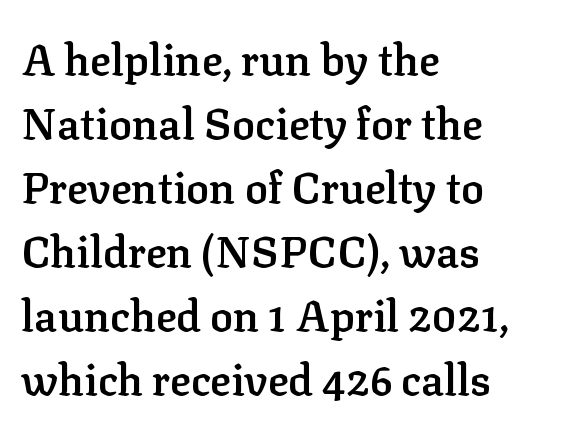
You can tell it's not italic because the verticals are truly vertical. Where is the straight margin? On the left. This sample uses plain, unmodified letter spacing. Descenders hang freely into open space. Font category for this specimen: serif. Each new line begins a customary step beneath the previous one.
